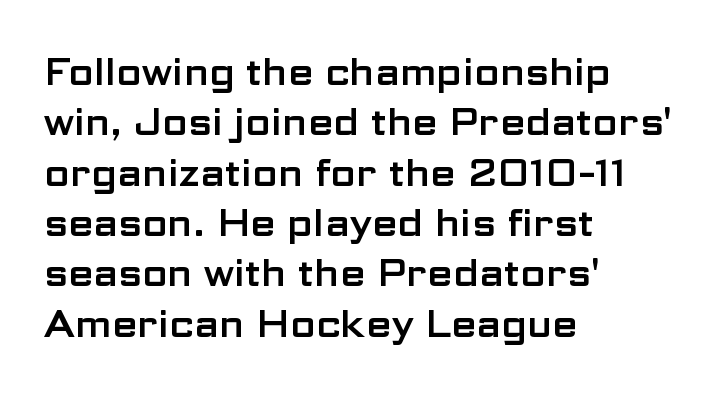
Q: Is the text italic (slanted)? A: No, it is upright.
Q: Is the typeface a serif or a sans-serif typeface? A: Sans-serif.
Q: Is the text underlined? A: No.
Q: How is the paragraph aligned? A: Left-aligned.
Q: Is the spacing between letters normal or unusually wide? A: Normal.
Q: Is the spacing between lines tight, normal or loose? A: Normal.
Q: Width (condensed, normal, or wide)? A: Wide.
Q: Stroke contrast? A: Low.
Q: x-height? A: Medium.
Q: Monospaced? A: No.
